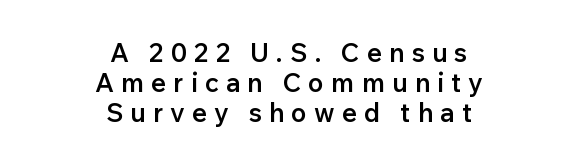
Line spacing here is tight. Every stem runs plumb, perpendicular to the baseline. Slightly chunky letters — semibold, I'd say, not full bold. Look at the tracking — it's clearly loosened, letters drifting apart.
